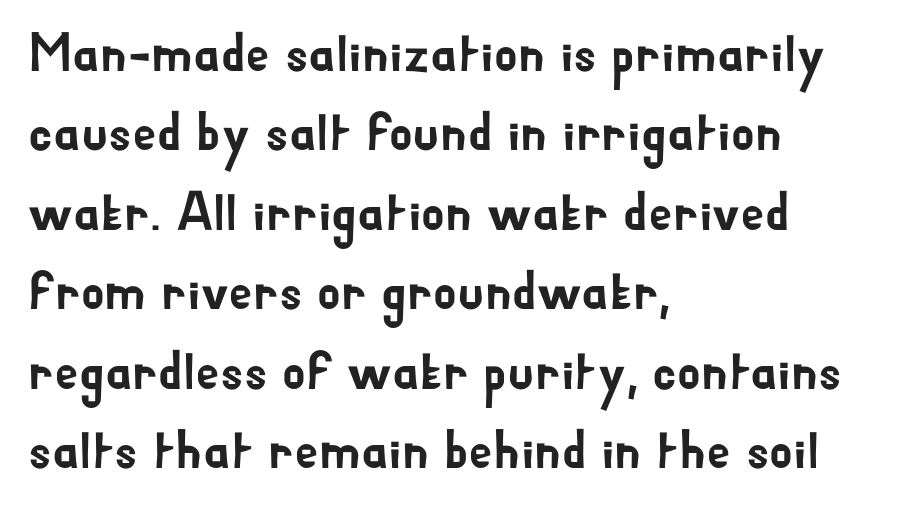
{"serif": "no", "italic": "no", "width": "normal", "stroke_contrast": "low", "x_height": "small", "monospaced": "no", "underline": "no", "align": "left", "line_spacing": "normal", "line_spacing_ratio": 1.47, "letter_spacing": "normal", "letter_spacing_em": 0.0, "glyph_px": 54}
